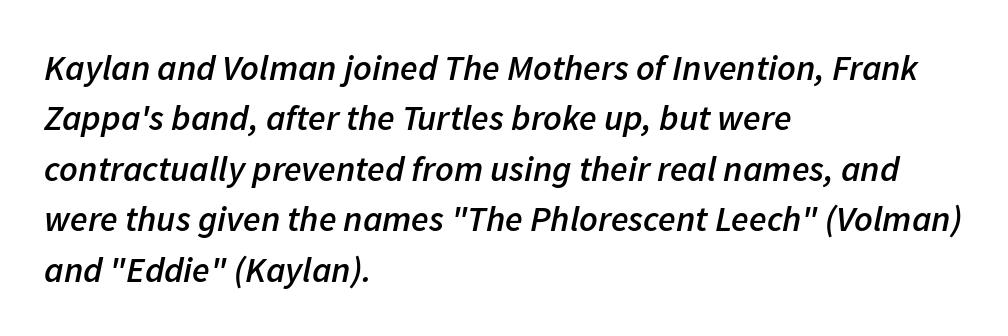
The image shows 36 px semibold type, italic (leaning right); set left-aligned, normal line spacing (1.4x), normal letter spacing, not underlined; low stroke contrast and a medium x-height.
